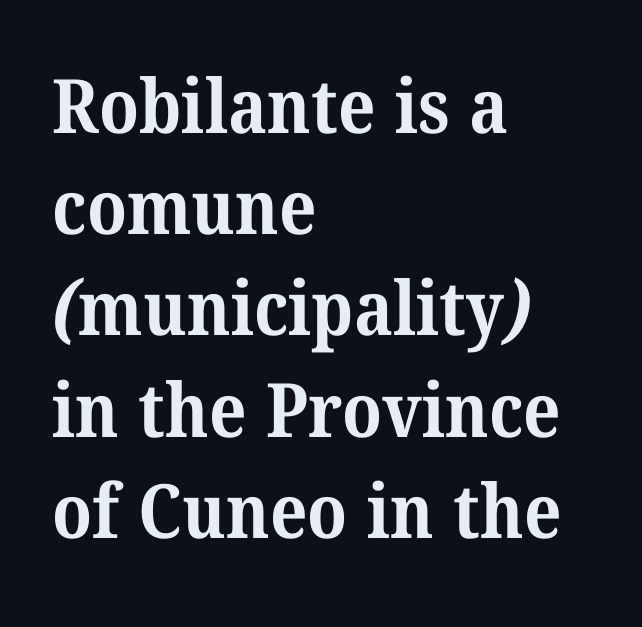
The image shows 75 px bold serif type; set left-aligned, normal line spacing (1.35x), normal letter spacing, not underlined; medium stroke contrast and a medium x-height.
